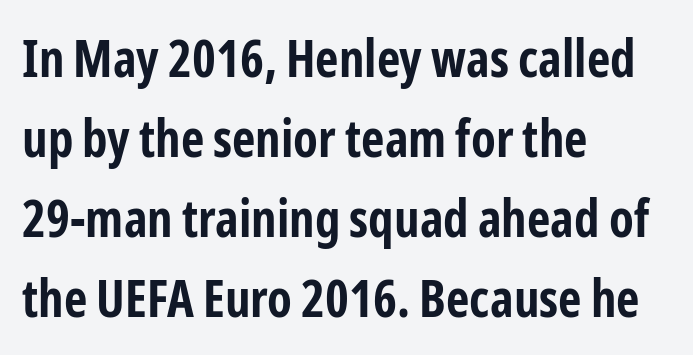
Letter spacing: default. The face used here has the dense, thick strokes of a bold. The letters carry no serifs — their stems end cleanly without finishing strokes. The typesetter chose a ragged-right arrangement here. Evenly set lines give the paragraph a standard silhouette. Rule under the text: the space is simply empty.
